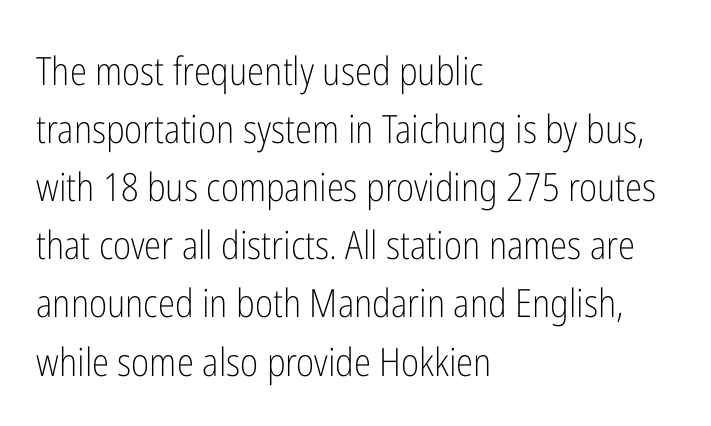
Q: Is the text bold? A: No.
Q: Is the text italic (slanted)? A: No, it is upright.
Q: Is the typeface a serif or a sans-serif typeface? A: Sans-serif.
Q: Is the text underlined? A: No.
Q: How is the paragraph aligned? A: Left-aligned.
Q: Is the spacing between letters normal or unusually wide? A: Normal.
Q: Is the spacing between lines tight, normal or loose? A: Normal.
Q: Width (condensed, normal, or wide)? A: Condensed.
Q: Stroke contrast? A: Low.
Q: x-height? A: Medium.
Q: Monospaced? A: No.
